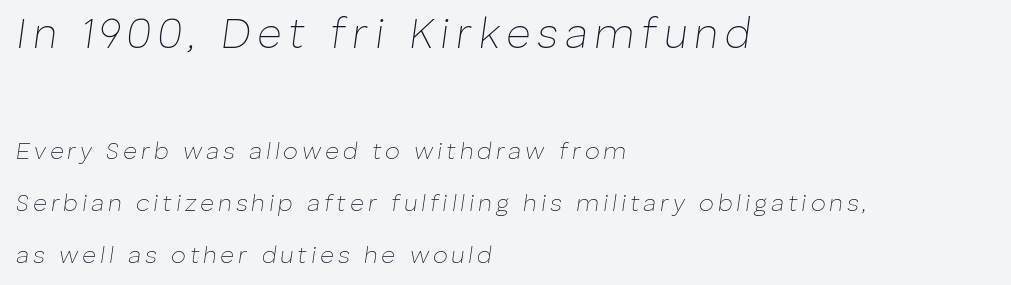
The image shows 42 px thin type, italic (leaning right); set left-aligned, loose line spacing (2.16x), not underlined; the first (top) block is 1.75x larger; low stroke contrast and a medium x-height.
